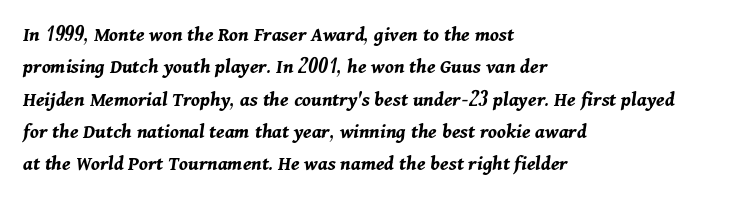
Compared with an ordinary text face, these strokes are far heavier — a full bold. The lines are quadded left. Honestly, there is no underline to notice here at all. This sample uses an oblique cut, with every glyph tilted off the vertical. The space between consecutive lines is moderate.
